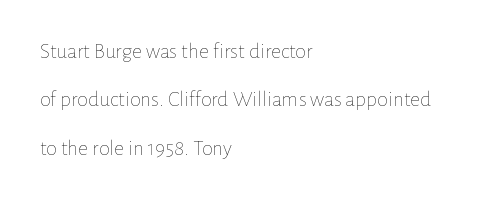
{"italic": "no", "bold": "no", "underline": "no", "align": "left", "line_spacing": "loose", "line_spacing_ratio": 2.2, "letter_spacing": "normal", "letter_spacing_em": 0.0, "glyph_px": 22}
